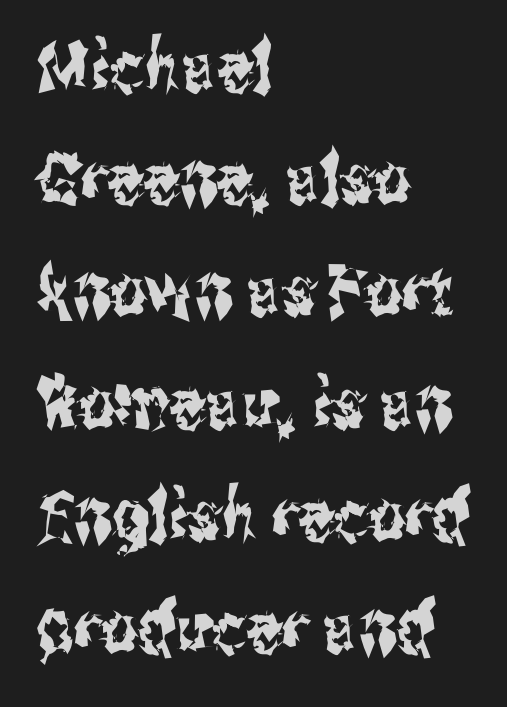
The image shows 71 px condensed sans-serif type, upright; set left-aligned, normal line spacing (1.58x), normal letter spacing, not underlined; medium stroke contrast and a medium x-height.
